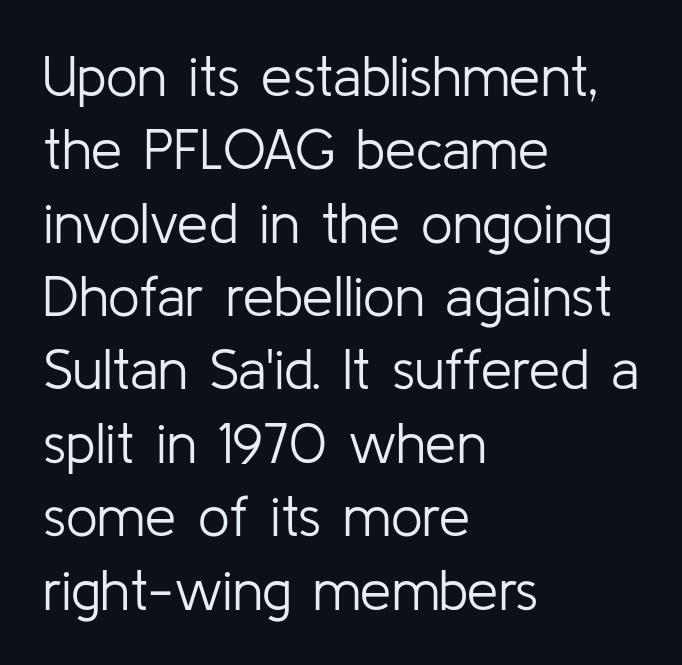
How would I describe the line gaps? Plain and ordinary. A typesetter would call this proportional, since set widths differ per character. Nobody drew a line under any word here. Serif or sans? Sans — the stroke terminals are bare. These lines keep a tight, regular rhythm from letter to letter.
